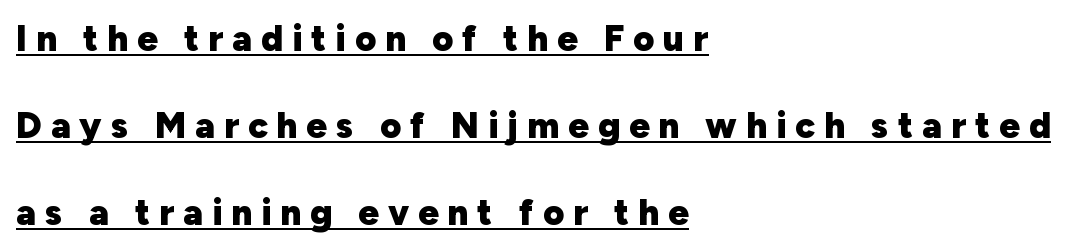
Q: Is the text bold? A: Yes.
Q: Is the text italic (slanted)? A: No, it is upright.
Q: Is the typeface a serif or a sans-serif typeface? A: Sans-serif.
Q: Is the text underlined? A: Yes.
Q: How is the paragraph aligned? A: Left-aligned.
Q: Is the spacing between letters normal or unusually wide? A: Unusually wide.
Q: Is the spacing between lines tight, normal or loose? A: Loose.
Q: Width (condensed, normal, or wide)? A: Normal.
Q: Stroke contrast? A: Low.
Q: x-height? A: Medium.
Q: Monospaced? A: No.
